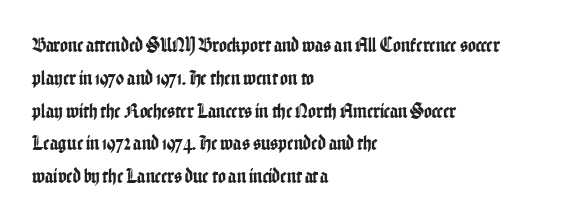
Q: Is the text italic (slanted)? A: No, it is upright.
Q: Is the text underlined? A: No.
Q: How is the paragraph aligned? A: Left-aligned.
Q: Is the spacing between letters normal or unusually wide? A: Normal.
Q: Is the spacing between lines tight, normal or loose? A: Normal.
